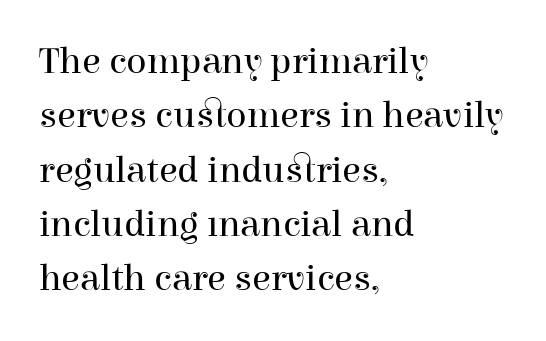
Descenders are the only things crossing below the line. Is there any slant? The stems are plumb. The line texture is even and compact thanks to regular tracking. Vertically, the passage feels balanced, rows spaced as you'd expect. This rendering uses left alignment, leaving the right contour irregular. The type family on display is of the serif kind.
